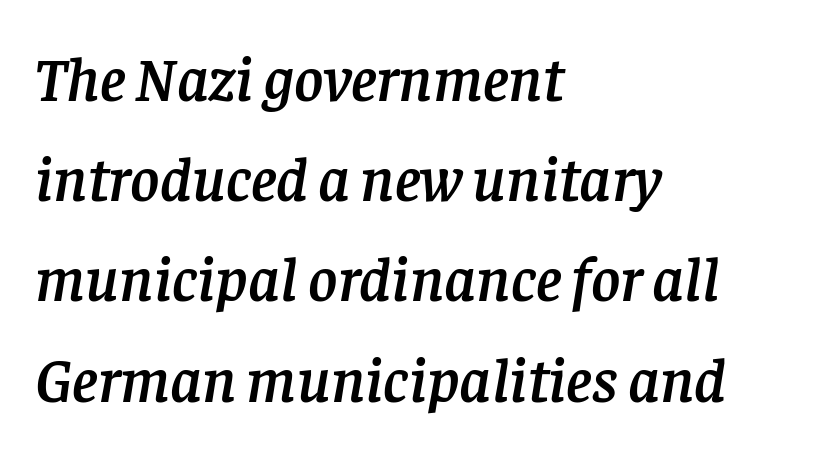
{"serif": "yes", "italic": "yes", "lean": "right", "slant_degrees": 8, "width": "normal", "stroke_contrast": "low", "x_height": "large", "monospaced": "no", "underline": "no", "align": "left", "line_spacing": "normal", "line_spacing_ratio": 1.59, "letter_spacing": "normal", "letter_spacing_em": 0.0, "glyph_px": 63}
